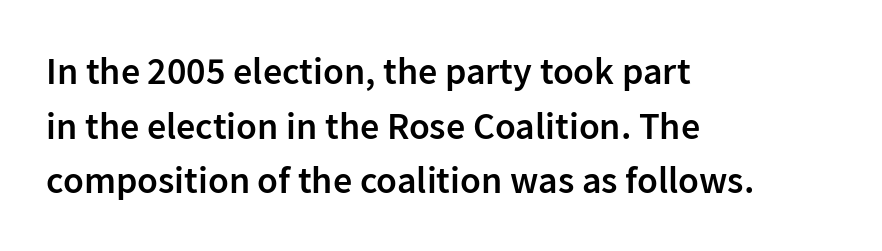
The image shows 38 px semibold sans-serif type, upright; set left-aligned, normal line spacing (1.44x), normal letter spacing, not underlined; low stroke contrast and a medium x-height.
